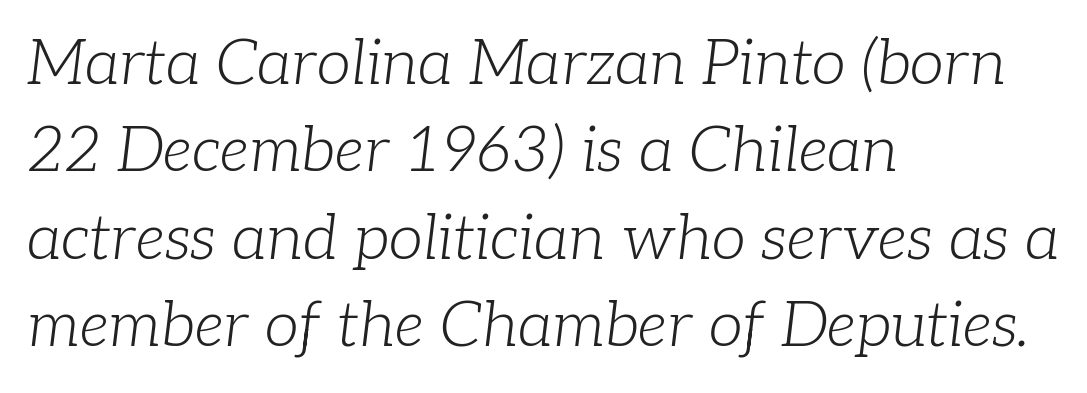
{"serif": "yes", "italic": "yes", "lean": "right", "slant_degrees": 7, "bold": "no", "weight": "light", "width": "normal", "stroke_contrast": "low", "x_height": "medium", "monospaced": "no", "underline": "no", "align": "left", "line_spacing": "normal", "line_spacing_ratio": 1.41, "letter_spacing": "normal", "letter_spacing_em": 0.0, "glyph_px": 62}
